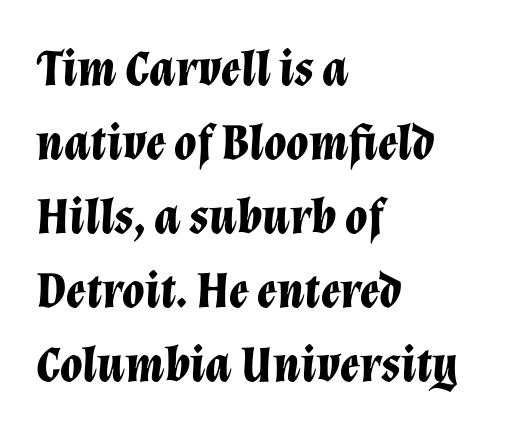
The image shows 51 px bold type, italic (leaning right); set left-aligned, normal line spacing (1.45x), normal letter spacing, not underlined; low stroke contrast and a medium x-height.
